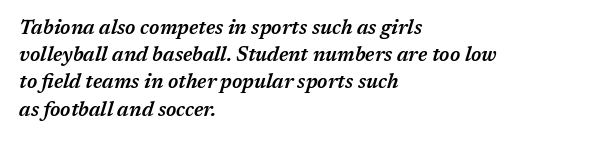
Q: Is the text bold? A: Semi-bold.
Q: Is the text italic (slanted)? A: Yes, it leans right by about 17 degrees.
Q: Is the text underlined? A: No.
Q: How is the paragraph aligned? A: Left-aligned.
Q: Is the spacing between letters normal or unusually wide? A: Normal.
Q: Is the spacing between lines tight, normal or loose? A: Normal.
